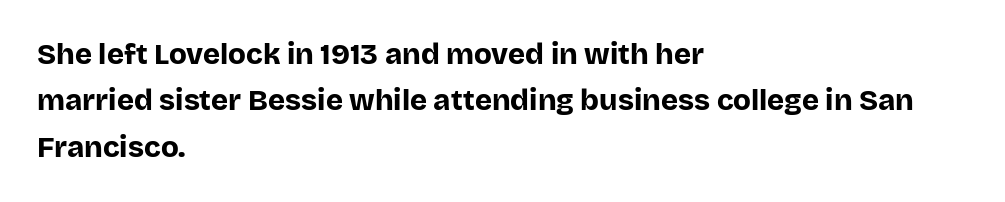
Q: Is the text bold? A: Yes.
Q: Is the text italic (slanted)? A: No, it is upright.
Q: Is the typeface a serif or a sans-serif typeface? A: Sans-serif.
Q: Is the text underlined? A: No.
Q: How is the paragraph aligned? A: Left-aligned.
Q: Is the spacing between letters normal or unusually wide? A: Normal.
Q: Is the spacing between lines tight, normal or loose? A: Normal.
Q: Width (condensed, normal, or wide)? A: Normal.
Q: Stroke contrast? A: Low.
Q: x-height? A: Large.
Q: Monospaced? A: No.
